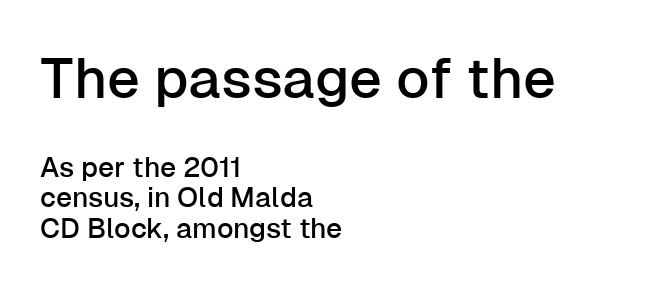
The image shows 57 px sans-serif type, upright; set left-aligned, tight line spacing (1.09x), normal letter spacing, not underlined; the first (top) block is 2.04x larger; low stroke contrast and a medium x-height.
